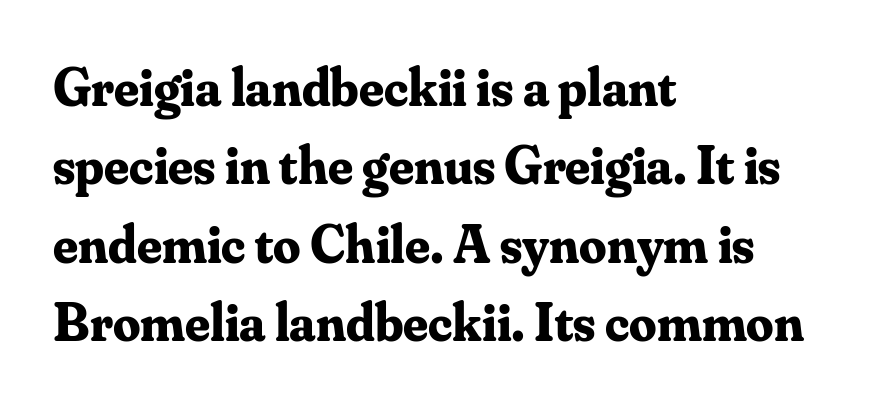
{"serif": "yes", "italic": "no", "bold": "yes", "weight": "bold", "width": "normal", "stroke_contrast": "medium", "x_height": "small", "monospaced": "no", "underline": "no", "align": "left", "line_spacing": "normal", "line_spacing_ratio": 1.45, "letter_spacing": "normal", "letter_spacing_em": 0.0, "glyph_px": 54}
